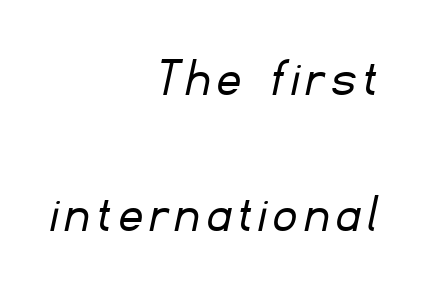
{"serif": "no", "bold": "no", "weight": "light", "width": "normal", "stroke_contrast": "low", "x_height": "small", "monospaced": "no", "underline": "no", "align": "right", "line_spacing": "loose", "line_spacing_ratio": 2.39, "glyph_px": 57}
